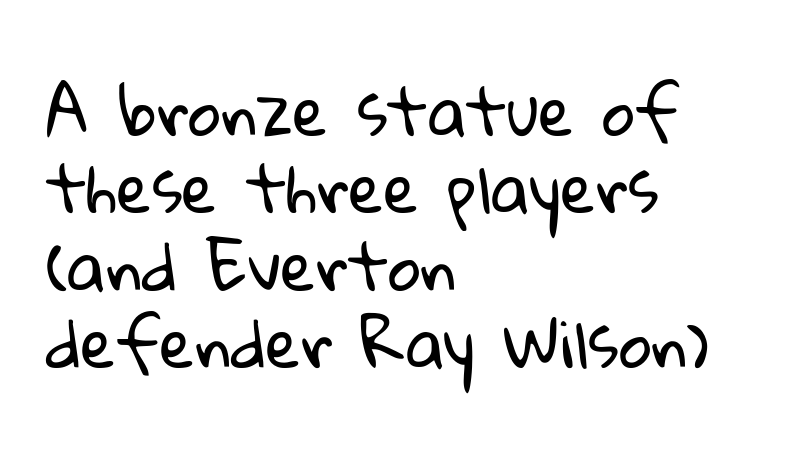
Q: Is the text bold? A: No.
Q: Is the typeface a serif or a sans-serif typeface? A: Sans-serif.
Q: Is the text underlined? A: No.
Q: How is the paragraph aligned? A: Left-aligned.
Q: Is the spacing between letters normal or unusually wide? A: Normal.
Q: Width (condensed, normal, or wide)? A: Normal.
Q: Stroke contrast? A: Low.
Q: x-height? A: Medium.
Q: Monospaced? A: No.
